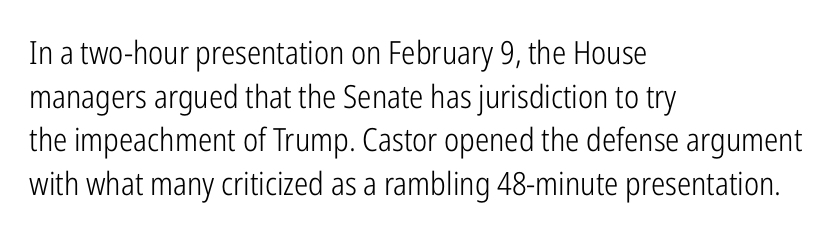
Q: Is the text bold? A: No.
Q: Is the text italic (slanted)? A: No, it is upright.
Q: Is the typeface a serif or a sans-serif typeface? A: Sans-serif.
Q: Is the text underlined? A: No.
Q: How is the paragraph aligned? A: Left-aligned.
Q: Is the spacing between letters normal or unusually wide? A: Normal.
Q: Is the spacing between lines tight, normal or loose? A: Normal.
Q: Width (condensed, normal, or wide)? A: Condensed.
Q: Stroke contrast? A: Low.
Q: x-height? A: Medium.
Q: Monospaced? A: No.
